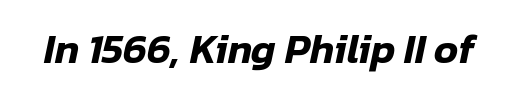
{"italic": "yes", "lean": "right", "slant_degrees": 12, "width": "normal", "stroke_contrast": "low", "x_height": "medium", "monospaced": "no", "underline": "no", "letter_spacing": "normal", "letter_spacing_em": 0.0, "glyph_px": 41}
